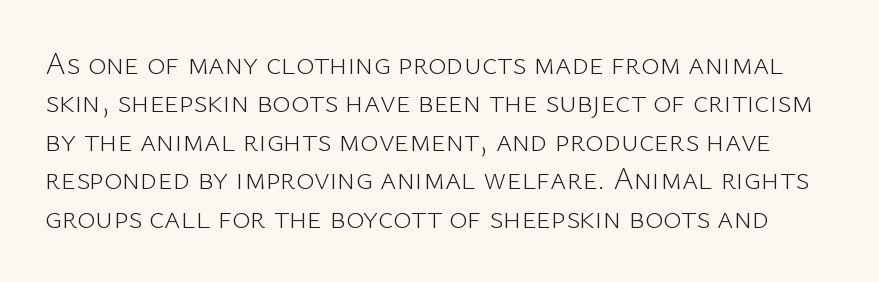
This is roman type, the default non-slanted kind. The face looks like a standard text weight, possibly lighter. Underlining? Definitely not there. You could not count columns in this text — the font is proportionally spaced.
